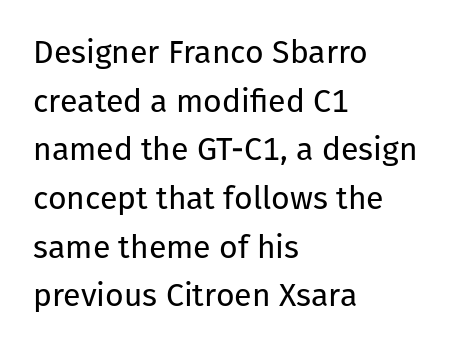
The image shows 32 px regular-weight sans-serif type, upright; set left-aligned, normal line spacing (1.52x), normal letter spacing, not underlined; low stroke contrast and a medium x-height.
